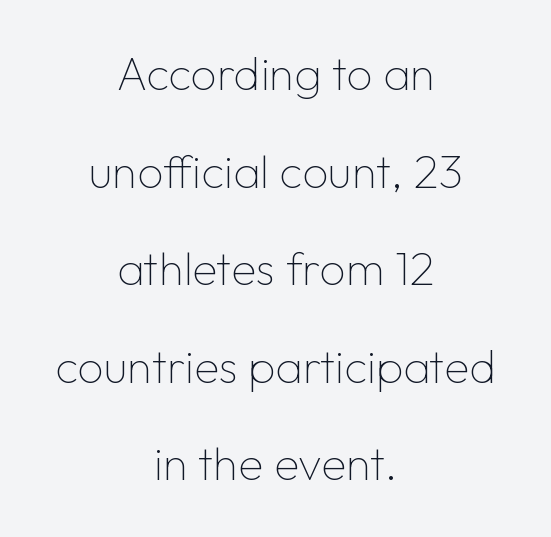
Plain, unruled lines of type. The line-height multiplier appears high, well above default. This rendering employs a face without finishing strokes, i.e., a sans-serif. These lines keep a tight, regular rhythm from letter to letter. The letters stand upright; this is a roman face.
